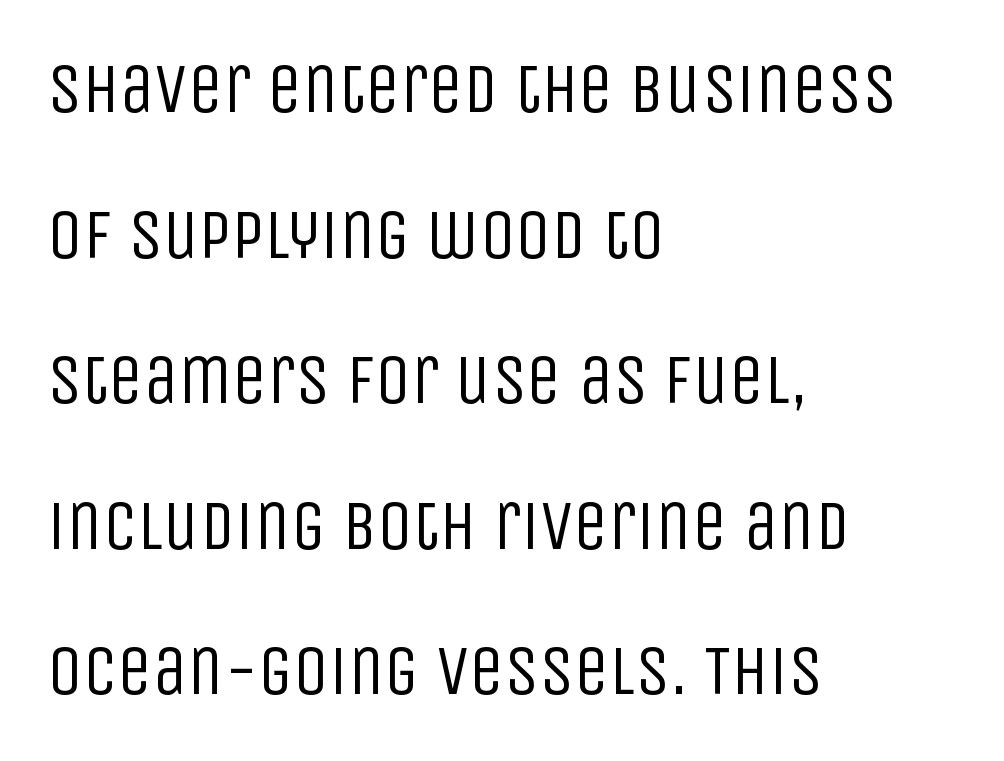
Notice how the passage keeps a crisp vertical edge on the left only. Does extra space separate the letters? No, they use regular spacing. Varying glyph widths throughout — classic text-font behaviour. The font's upright variant was chosen for this text. The words here are not underlined.
